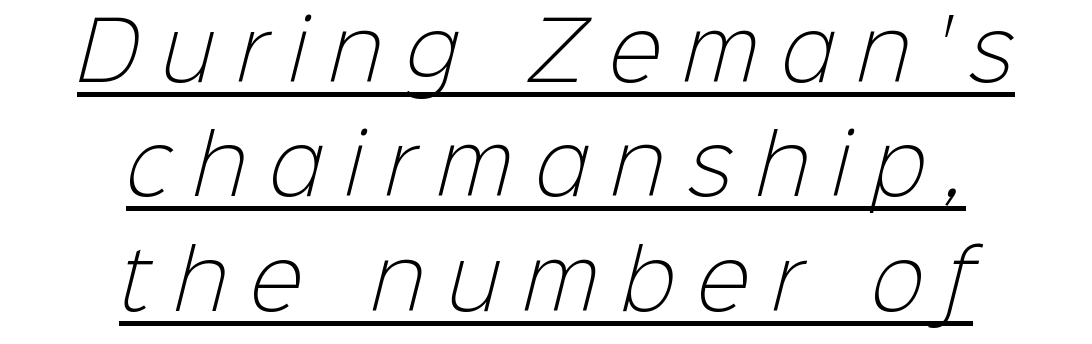
{"serif": "no", "bold": "no", "weight": "light", "width": "normal", "stroke_contrast": "low", "x_height": "medium", "monospaced": "no", "underline": "yes", "align": "center", "line_spacing": "normal", "line_spacing_ratio": 1.43, "letter_spacing": "wide", "letter_spacing_em": 0.28, "glyph_px": 80}
